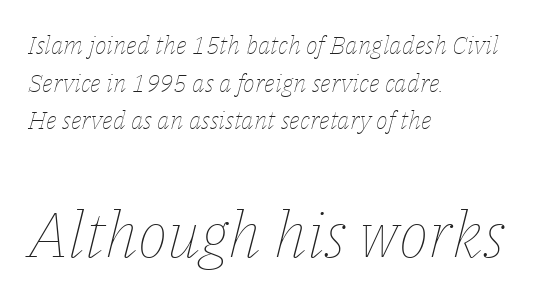
{"italic": "yes", "lean": "right", "slant_degrees": 14, "bold": "no", "weight": "thin", "width": "normal", "stroke_contrast": "low", "x_height": "medium", "monospaced": "no", "underline": "no", "align": "left", "line_spacing": "normal", "line_spacing_ratio": 1.51, "letter_spacing": "normal", "letter_spacing_em": 0.0, "larger_block": "second", "size_ratio": 2.52, "glyph_px": 63}
